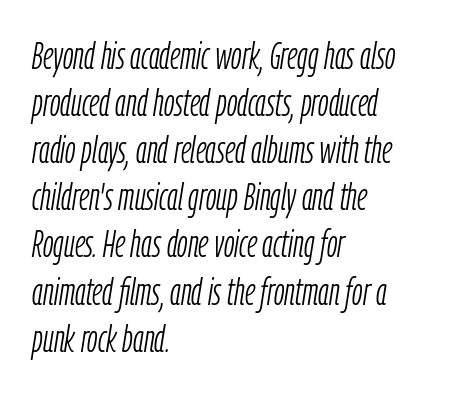
The image shows 38 px light, condensed type, italic (leaning right); set left-aligned, line spacing 1.24x, normal letter spacing, not underlined; low stroke contrast and a medium x-height.
